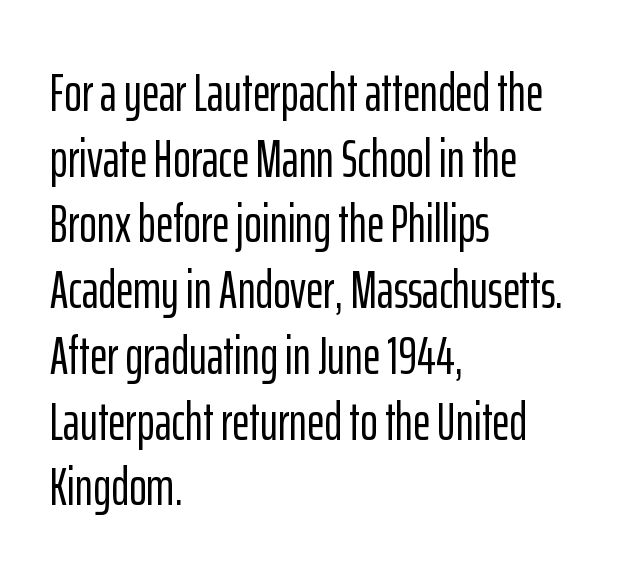
The face used here is a sans, in the tradition of grotesques and geometrics. Standard letterfit; no display-style spreading of the glyphs. Quick note: underline off. The letters advance in unequal steps, a hallmark of proportional type.
